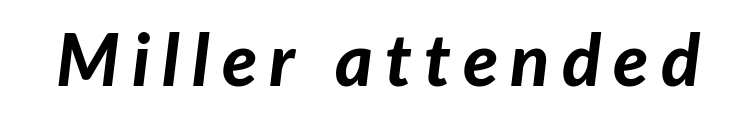
Q: Is the text bold? A: Yes.
Q: Is the text italic (slanted)? A: Yes, it leans right by about 7 degrees.
Q: Is the text underlined? A: No.
Q: Width (condensed, normal, or wide)? A: Normal.
Q: Stroke contrast? A: Low.
Q: x-height? A: Medium.
Q: Monospaced? A: No.
